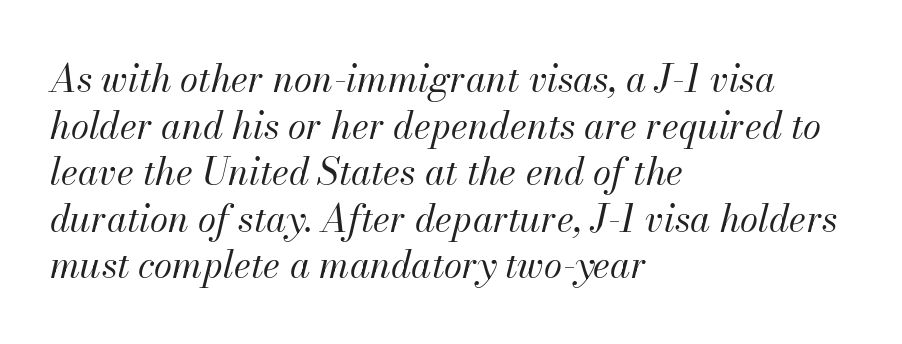
Q: Is the text bold? A: No.
Q: Is the text italic (slanted)? A: Yes, it leans right by about 13 degrees.
Q: Is the text underlined? A: No.
Q: How is the paragraph aligned? A: Left-aligned.
Q: Is the spacing between letters normal or unusually wide? A: Normal.
Q: Is the spacing between lines tight, normal or loose? A: Normal.
Q: Width (condensed, normal, or wide)? A: Normal.
Q: Stroke contrast? A: Medium.
Q: x-height? A: Small.
Q: Monospaced? A: No.
